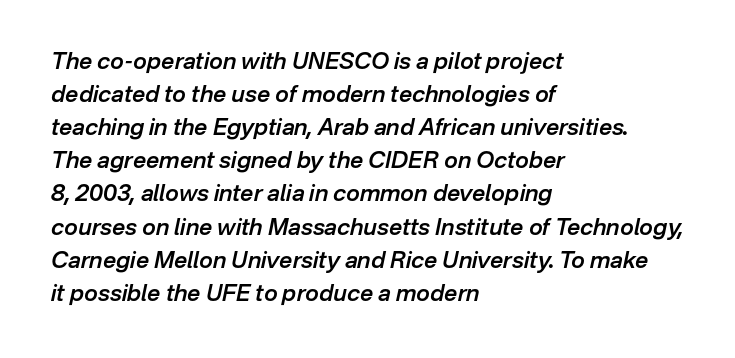
The image shows 23 px text type, italic (leaning right); set left-aligned, normal line spacing (1.44x), normal letter spacing, not underlined.
